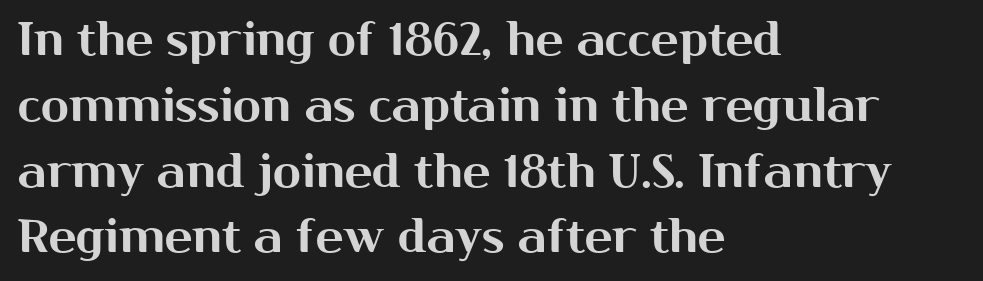
Notice how the passage keeps a crisp vertical edge on the left only. Posture: vertical. Honestly, the row spacing looks completely unremarkable. Plain, unruled lines of type. Observe the ordinary spacing: letters are neighbours, not strangers.
